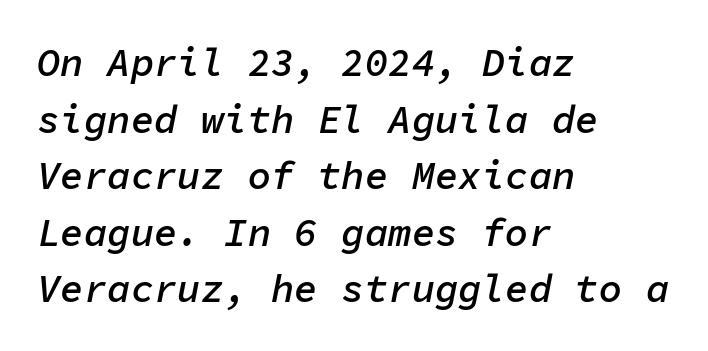
{"italic": "yes", "lean": "right", "slant_degrees": 11, "bold": "semi", "weight": "semibold", "width": "normal", "stroke_contrast": "low", "x_height": "medium", "monospaced": "yes", "underline": "no", "align": "left", "line_spacing": "normal", "line_spacing_ratio": 1.45, "letter_spacing": "normal", "letter_spacing_em": 0.0, "glyph_px": 39}
